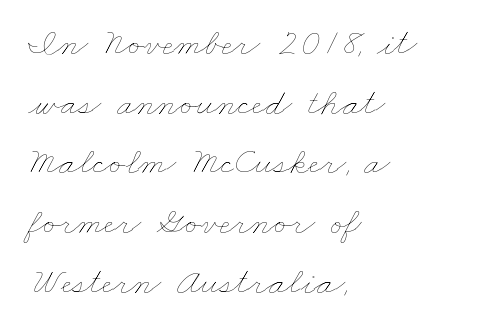
{"bold": "no", "weight": "thin", "width": "wide", "stroke_contrast": "low", "x_height": "small", "monospaced": "no", "underline": "no", "align": "left", "line_spacing": "normal", "line_spacing_ratio": 1.57, "letter_spacing": "normal", "letter_spacing_em": 0.0, "glyph_px": 38}
